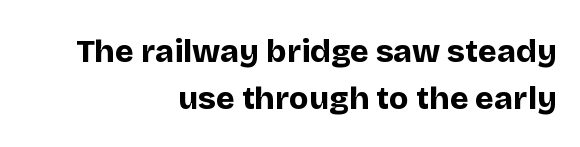
{"serif": "no", "italic": "no", "bold": "yes", "weight": "bold", "width": "normal", "stroke_contrast": "low", "x_height": "large", "monospaced": "no", "underline": "no", "align": "right", "line_spacing": "normal", "line_spacing_ratio": 1.47, "letter_spacing": "normal", "letter_spacing_em": 0.0, "glyph_px": 32}
